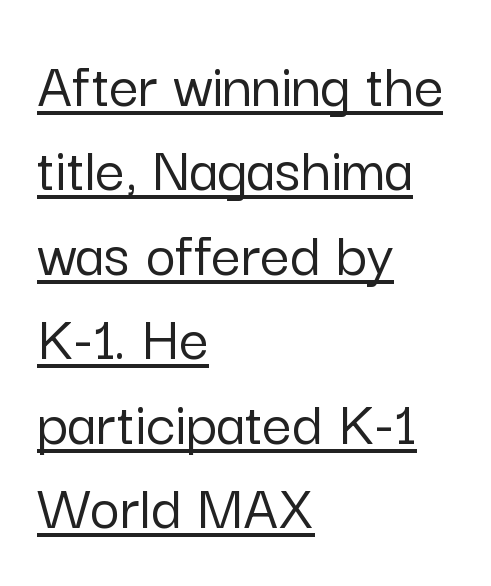
{"serif": "no", "italic": "no", "width": "normal", "stroke_contrast": "low", "x_height": "medium", "monospaced": "no", "underline": "yes", "align": "left", "line_spacing": "normal", "line_spacing_ratio": 1.3, "letter_spacing": "normal", "letter_spacing_em": 0.0, "glyph_px": 65}
